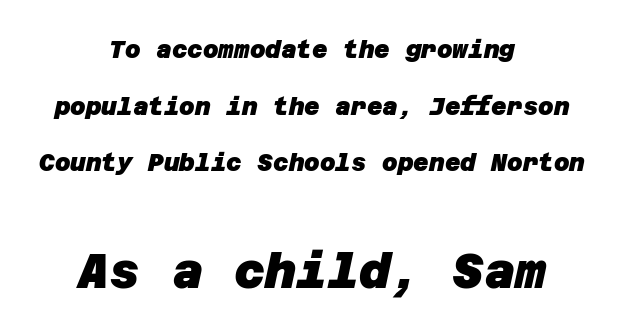
{"serif": "no", "bold": "yes", "weight": "heavy", "width": "normal", "stroke_contrast": "low", "x_height": "large", "underline": "no", "align": "center", "line_spacing": "loose", "line_spacing_ratio": 2.36, "letter_spacing": "normal", "letter_spacing_em": 0.0, "larger_block": "second", "size_ratio": 2.0, "glyph_px": 48}
